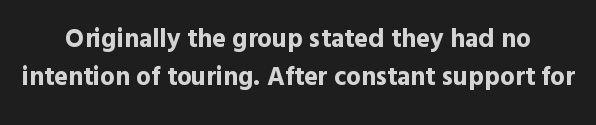
Q: Is the text bold? A: Yes.
Q: Is the text italic (slanted)? A: No, it is upright.
Q: Is the text underlined? A: No.
Q: Is the spacing between letters normal or unusually wide? A: Normal.
Q: Is the spacing between lines tight, normal or loose? A: Normal.
